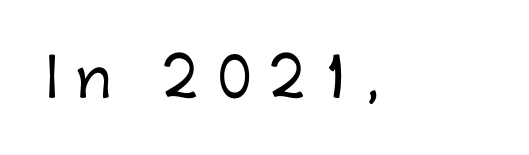
{"serif": "no", "italic": "no", "width": "normal", "stroke_contrast": "low", "x_height": "medium", "monospaced": "no", "underline": "no", "letter_spacing": "wide", "letter_spacing_em": 0.37, "glyph_px": 52}
